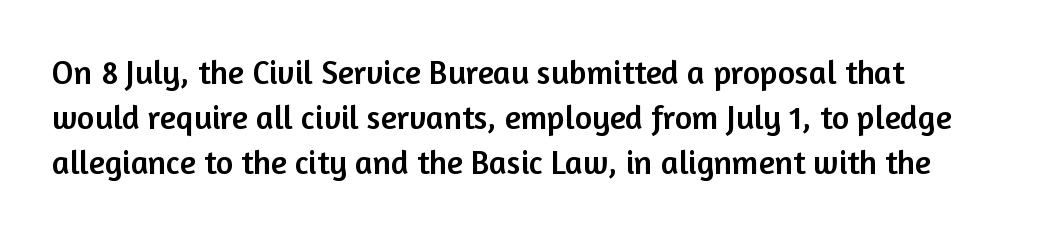
{"serif": "no", "italic": "no", "width": "normal", "stroke_contrast": "low", "x_height": "medium", "monospaced": "no", "underline": "no", "line_spacing": "normal", "line_spacing_ratio": 1.37, "letter_spacing": "normal", "letter_spacing_em": 0.0, "glyph_px": 33}
